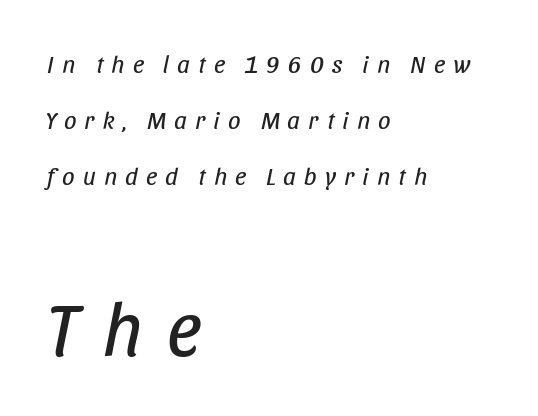
{"italic": "yes", "lean": "right", "slant_degrees": 11, "bold": "no", "weight": "regular", "width": "condensed", "stroke_contrast": "low", "x_height": "large", "monospaced": "no", "underline": "no", "align": "left", "line_spacing": "loose", "line_spacing_ratio": 2.25, "letter_spacing": "wide", "letter_spacing_em": 0.32, "larger_block": "second", "size_ratio": 3.04, "glyph_px": 76}
